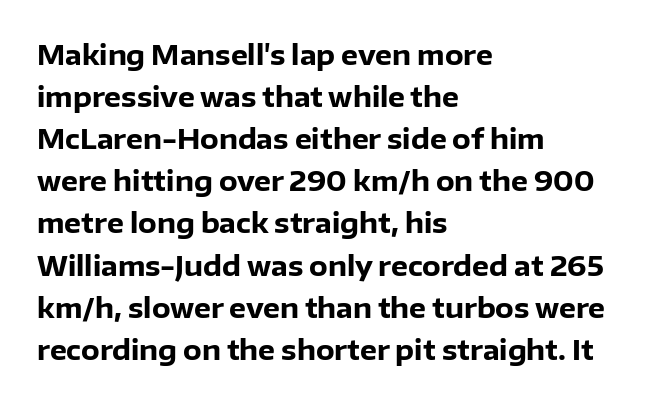
Nothing unusual about the tracking: characters are spaced as the font intends. Layout note: lines flush left. Does the lettering tilt? It doesn't — this is upright. The characters look thick and weighty, a clear bold. If you measured baseline to baseline, you'd find a middling distance. Underlining? Definitely not there.
